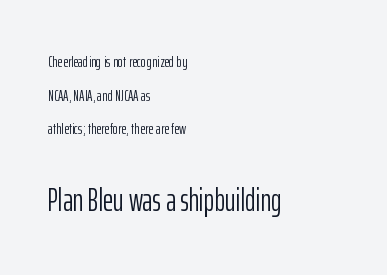
Caption: standard tracking, unaltered. The strip under each line holds only bare page. Stroke thickness stays within the range of a standard reading face or lighter. Does the copy run flush right? No — it runs flush left.
